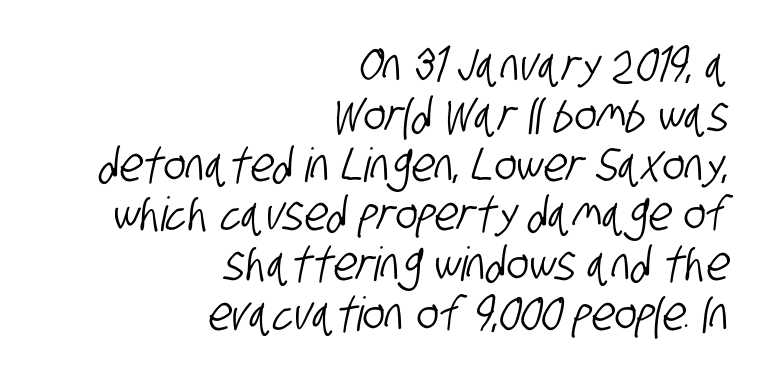
The image shows 47 px condensed sans-serif type; set right-aligned, tight line spacing (1.06x), normal letter spacing, not underlined; low stroke contrast and a large x-height.
